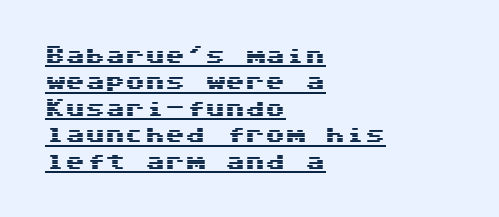
{"italic": "no", "underline": "yes", "align": "left", "line_spacing": "normal", "line_spacing_ratio": 1.32, "letter_spacing": "normal", "letter_spacing_em": 0.0, "glyph_px": 20}
